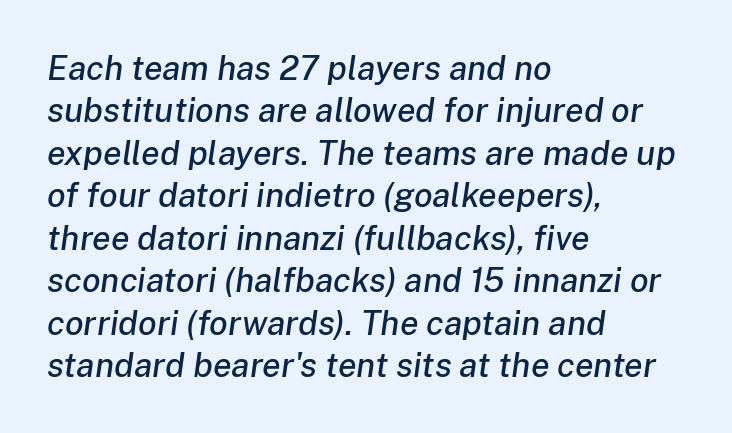
Each new line begins a customary step beneath the previous one. Which margin do the lines hug? The left one — the right edge is uneven. A typesetter would call this proportional, since set widths differ per character. In terms of letterspacing, this is plain default setting. Underline: absent. An italicized treatment has been applied to the whole sample.
